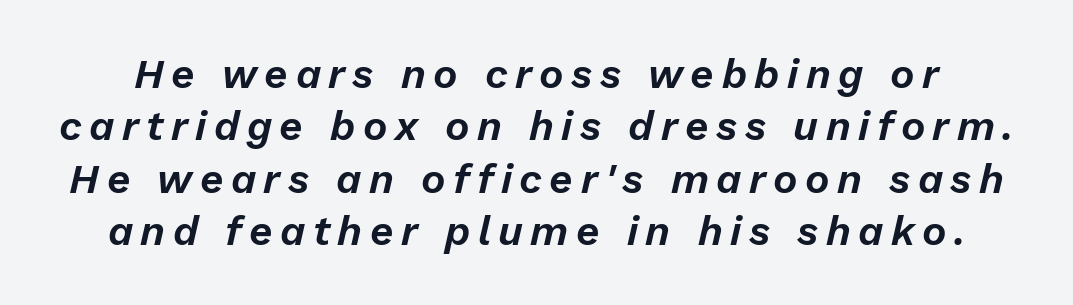
Varying glyph widths throughout — classic text-font behaviour. The text carries the slant typical of an italic or oblique font. The zone under the glyphs is completely vacant. The vertical gap from one line to the next is medium.
